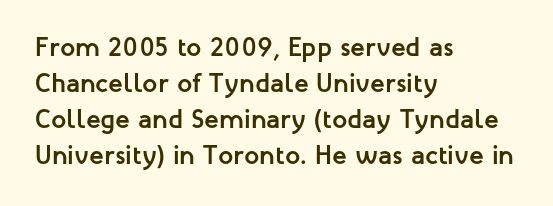
{"italic": "no", "bold": "yes", "underline": "no", "align": "left", "line_spacing": "normal", "line_spacing_ratio": 1.33, "letter_spacing": "normal", "letter_spacing_em": 0.0, "glyph_px": 27}
